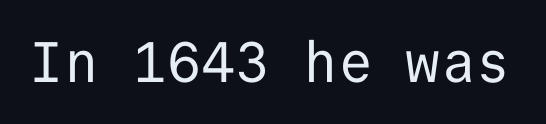
These glyphs show unthickened strokes, regular width or finer. The face used here is a sans, in the tradition of grotesques and geometrics. The face used here is monospaced, like something from a code editor. Glyph-to-glyph distance matches everyday printed text. Is there any slant? The stems are plumb.
